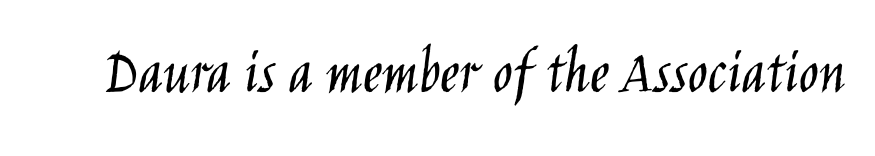
Only glyphs here, with clear space below each row. Here the designer chose a conventional face with non-uniform glyph widths. The letters look calm and open, with moderate or lighter stems. To sum up the face: it is a sans, with no serifs.
